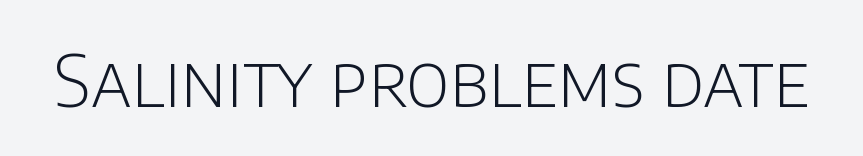
{"serif": "no", "italic": "no", "bold": "no", "weight": "light", "width": "normal", "stroke_contrast": "low", "x_height": "large", "monospaced": "no", "underline": "no", "letter_spacing": "normal", "letter_spacing_em": 0.0, "glyph_px": 71}
